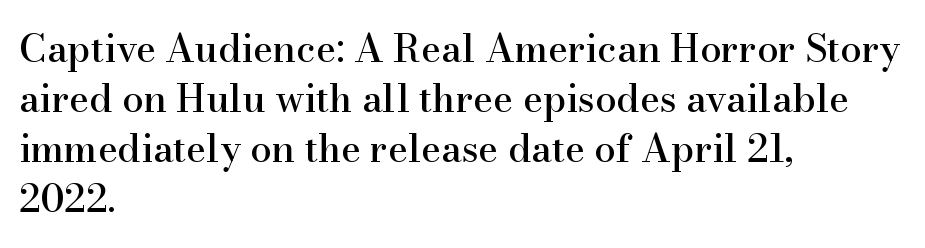
{"serif": "yes", "italic": "no", "width": "normal", "stroke_contrast": "high", "x_height": "small", "monospaced": "no", "underline": "no", "align": "left", "line_spacing": "normal", "line_spacing_ratio": 1.32, "letter_spacing": "normal", "letter_spacing_em": 0.0, "glyph_px": 38}
